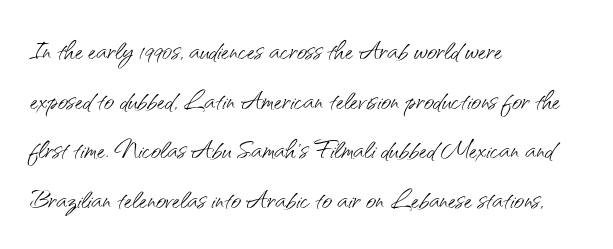
{"serif": "no", "bold": "no", "weight": "light", "width": "normal", "stroke_contrast": "medium", "x_height": "small", "monospaced": "no", "underline": "no", "align": "left", "line_spacing": "normal", "line_spacing_ratio": 1.42, "letter_spacing": "normal", "letter_spacing_em": 0.0, "glyph_px": 35}
